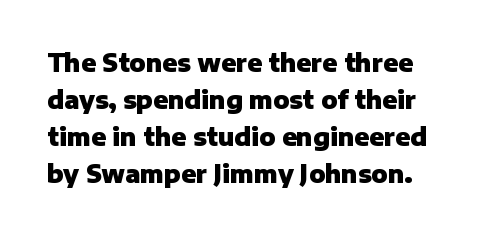
These lines sit exactly where default settings would place them. Descenders are the only things crossing below the line. As a designer I'd log this as weight 700, bold. Where is the straight margin? On the left. The axis of the letterforms is exactly vertical. No extra tracking has been applied to these lines.
